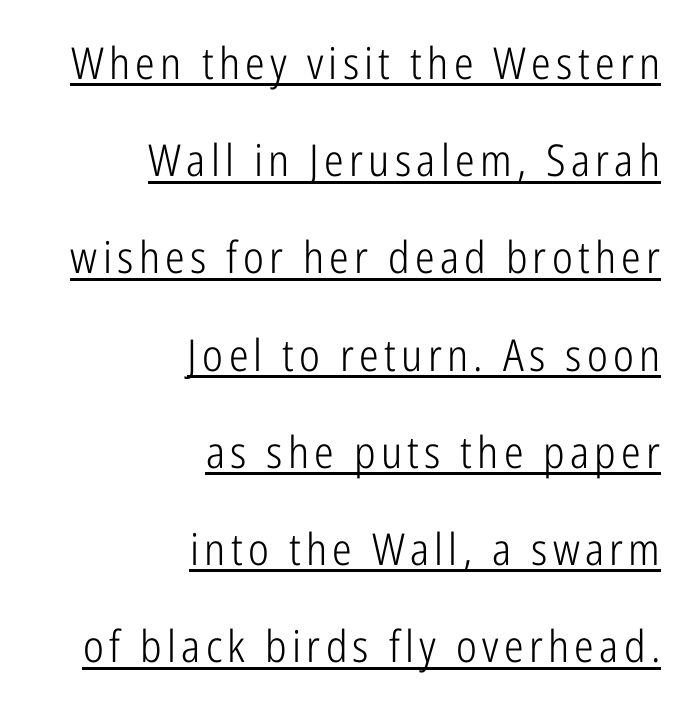
The image shows 44 px light, condensed sans-serif type, upright; set right-aligned, loose line spacing (2.21x), underlined; low stroke contrast and a medium x-height.
